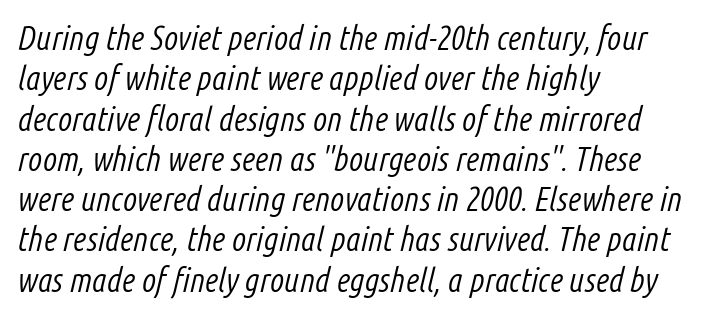
Q: Is the text bold? A: No.
Q: Is the text italic (slanted)? A: Yes, it leans right by about 14 degrees.
Q: Is the text underlined? A: No.
Q: How is the paragraph aligned? A: Left-aligned.
Q: Is the spacing between letters normal or unusually wide? A: Normal.
Q: Width (condensed, normal, or wide)? A: Condensed.
Q: Stroke contrast? A: Low.
Q: x-height? A: Medium.
Q: Monospaced? A: No.
